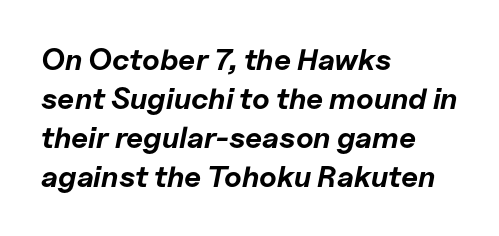
The font's italic variant was chosen for this text. Regarding leading, the lines here are spaced in the standard way. Unmarked baselines from the first word to the last. Each letter keeps its own natural width here, so spacing adapts to shape. The rendering anchors every line to the left-hand side.
